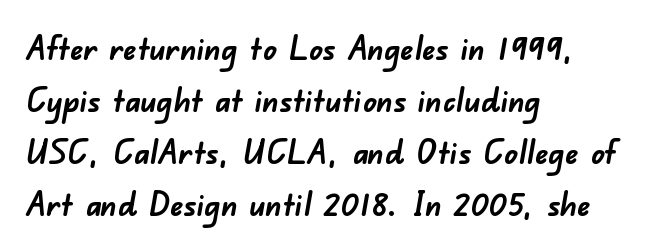
{"serif": "no", "bold": "yes", "weight": "semibold", "width": "normal", "stroke_contrast": "low", "x_height": "small", "monospaced": "no", "underline": "no", "align": "left", "line_spacing": "normal", "line_spacing_ratio": 1.58, "letter_spacing": "normal", "letter_spacing_em": 0.0, "glyph_px": 33}
